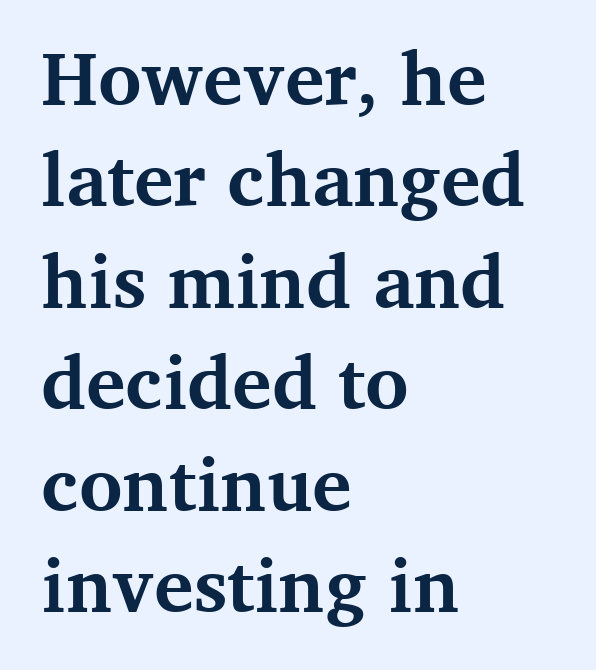
{"serif": "yes", "italic": "no", "bold": "yes", "weight": "bold", "width": "normal", "stroke_contrast": "medium", "x_height": "medium", "monospaced": "no", "underline": "no", "align": "left", "line_spacing": "normal", "line_spacing_ratio": 1.37, "letter_spacing": "normal", "letter_spacing_em": 0.0, "glyph_px": 74}
